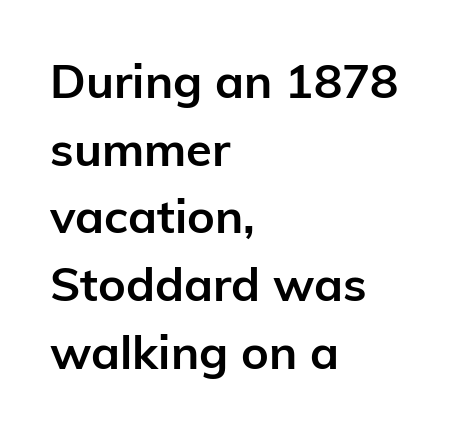
The image shows 47 px semibold sans-serif type, upright; set left-aligned, normal line spacing (1.44x), normal letter spacing, not underlined; low stroke contrast and a medium x-height.
